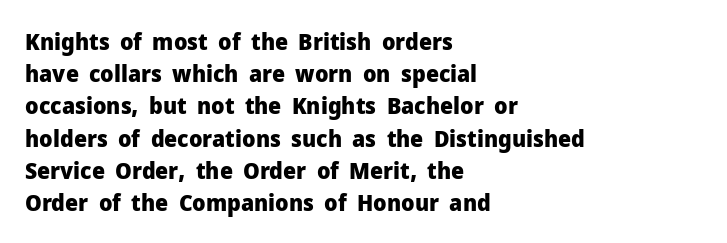
Q: Is the text bold? A: Yes.
Q: Is the text italic (slanted)? A: No, it is upright.
Q: Is the text underlined? A: No.
Q: How is the paragraph aligned? A: Left-aligned.
Q: Is the spacing between letters normal or unusually wide? A: Normal.
Q: Is the spacing between lines tight, normal or loose? A: Normal.
